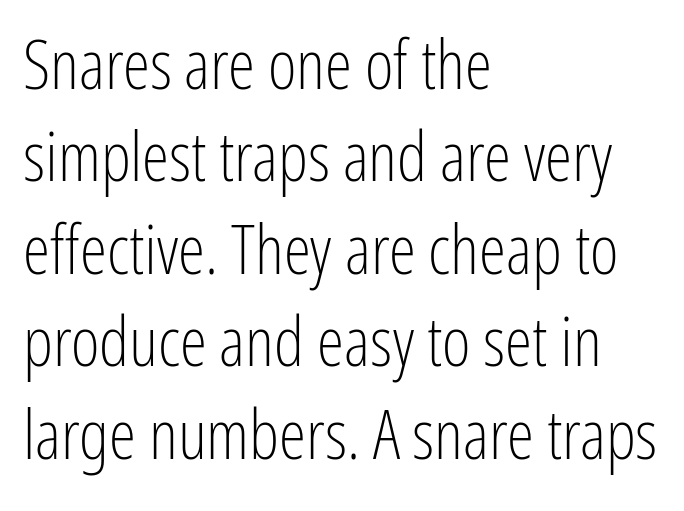
The image shows 69 px light, condensed sans-serif type, upright; set left-aligned, normal line spacing (1.34x), normal letter spacing, not underlined; low stroke contrast and a medium x-height.
